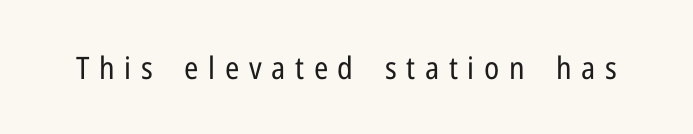
The image shows 31 px regular-weight, condensed sans-serif type, upright; set unusually wide letter spacing (+0.31 em), not underlined; low stroke contrast and a medium x-height.
